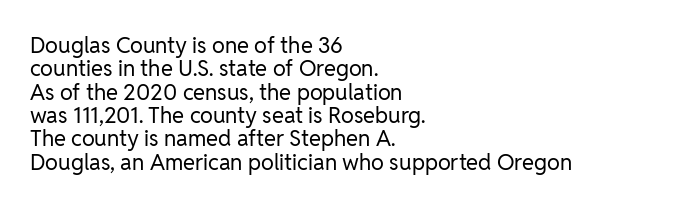
The font's upright variant was chosen for this text. If you drew a ruler down the left edge, every line would touch it. Rule under the text: the space is simply empty. Leading: reduced.
